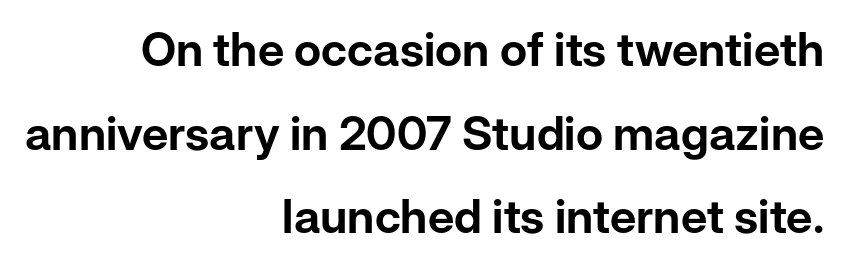
{"serif": "no", "italic": "no", "width": "normal", "stroke_contrast": "low", "x_height": "medium", "monospaced": "no", "underline": "no", "align": "right", "line_spacing_ratio": 1.78, "letter_spacing": "normal", "letter_spacing_em": 0.0, "glyph_px": 47}
